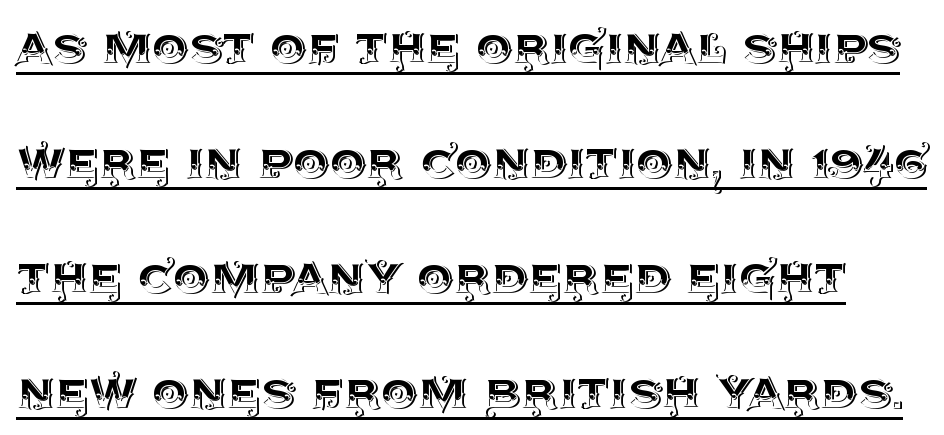
Q: Is the text italic (slanted)? A: No, it is upright.
Q: Is the text underlined? A: Yes.
Q: Is the spacing between letters normal or unusually wide? A: Normal.
Q: Is the spacing between lines tight, normal or loose? A: Loose.
Q: Width (condensed, normal, or wide)? A: Normal.
Q: x-height? A: Large.
Q: Monospaced? A: No.
